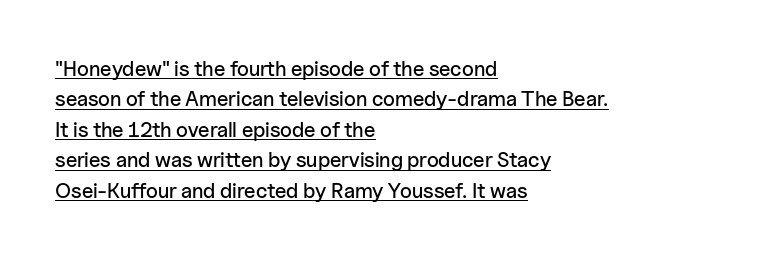
The image shows 21 px text type, upright; set left-aligned, normal line spacing (1.45x), normal letter spacing, underlined.
